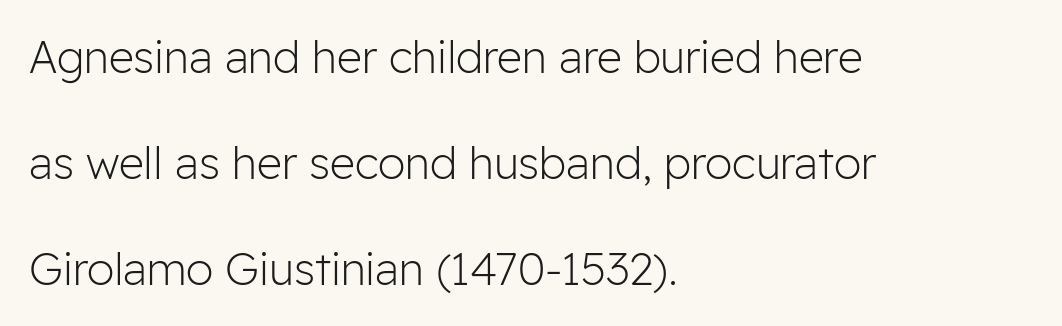
Q: Is the text bold? A: No.
Q: Is the text italic (slanted)? A: No, it is upright.
Q: Is the typeface a serif or a sans-serif typeface? A: Sans-serif.
Q: Is the text underlined? A: No.
Q: How is the paragraph aligned? A: Left-aligned.
Q: Is the spacing between letters normal or unusually wide? A: Normal.
Q: Is the spacing between lines tight, normal or loose? A: Loose.
Q: Width (condensed, normal, or wide)? A: Normal.
Q: Stroke contrast? A: Low.
Q: x-height? A: Medium.
Q: Monospaced? A: No.
